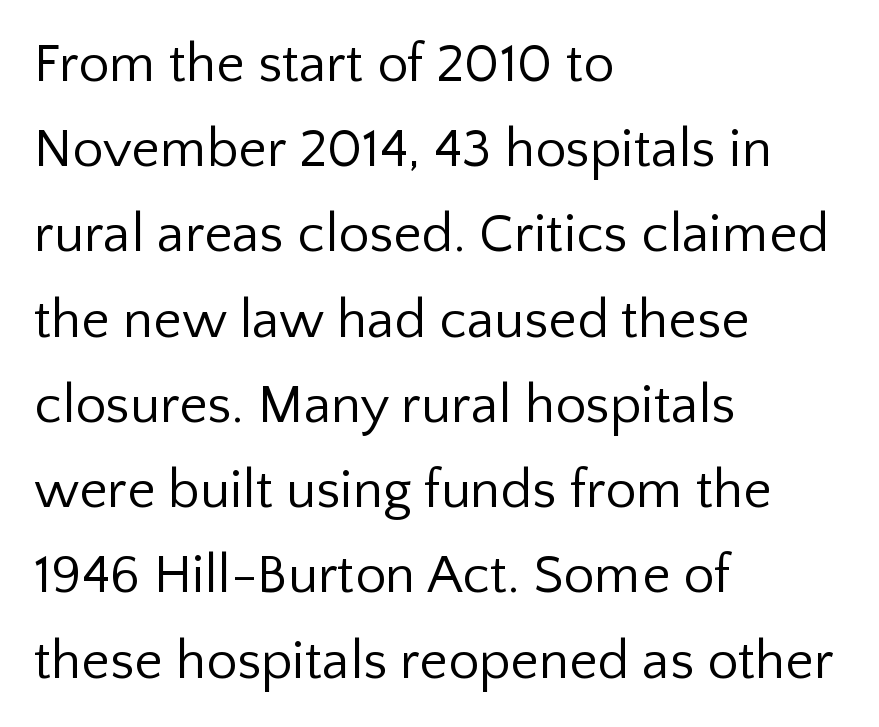
Q: Is the text bold? A: No.
Q: Is the text italic (slanted)? A: No, it is upright.
Q: Is the typeface a serif or a sans-serif typeface? A: Sans-serif.
Q: Is the text underlined? A: No.
Q: How is the paragraph aligned? A: Left-aligned.
Q: Is the spacing between letters normal or unusually wide? A: Normal.
Q: Is the spacing between lines tight, normal or loose? A: Normal.
Q: Width (condensed, normal, or wide)? A: Normal.
Q: Stroke contrast? A: Low.
Q: x-height? A: Medium.
Q: Monospaced? A: No.
